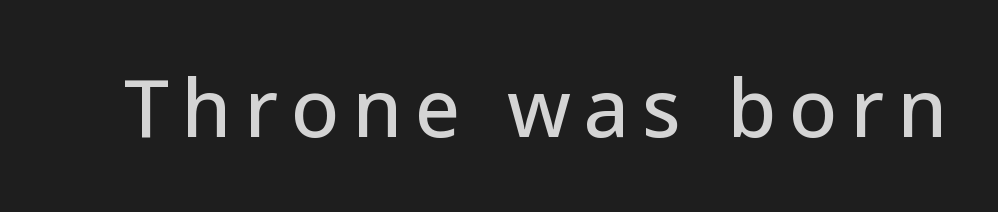
The image shows 80 px sans-serif type, upright; set not underlined; low stroke contrast and a medium x-height.
